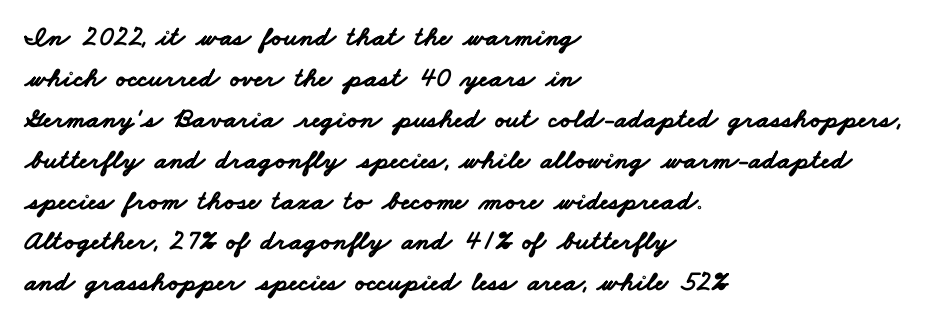
Q: Is the text bold? A: Yes.
Q: Is the typeface a serif or a sans-serif typeface? A: Sans-serif.
Q: Is the text underlined? A: No.
Q: How is the paragraph aligned? A: Left-aligned.
Q: Is the spacing between letters normal or unusually wide? A: Normal.
Q: Is the spacing between lines tight, normal or loose? A: Normal.
Q: Width (condensed, normal, or wide)? A: Wide.
Q: Stroke contrast? A: Low.
Q: x-height? A: Small.
Q: Monospaced? A: No.
